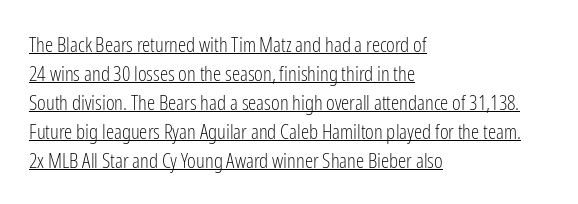
Q: Is the text bold? A: No.
Q: Is the text italic (slanted)? A: No, it is upright.
Q: Is the text underlined? A: Yes.
Q: How is the paragraph aligned? A: Left-aligned.
Q: Is the spacing between letters normal or unusually wide? A: Normal.
Q: Is the spacing between lines tight, normal or loose? A: Normal.
